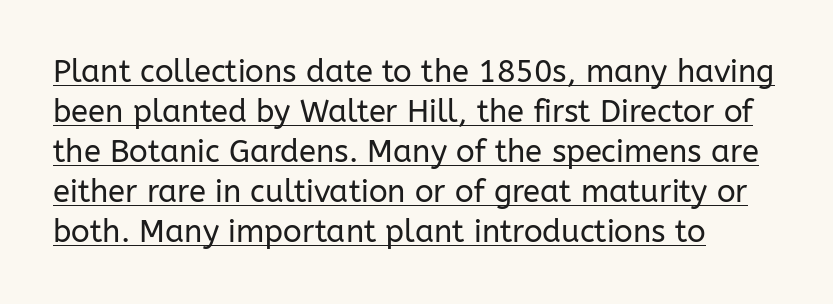
Underlined type. The rendering anchors every line to the left-hand side. Words appear dense and cohesive because spacing is normal. Vertical stems look standard width or narrower in stroke.
